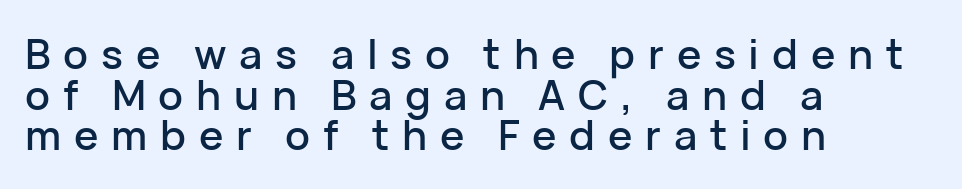
Q: Is the text italic (slanted)? A: No, it is upright.
Q: Is the typeface a serif or a sans-serif typeface? A: Sans-serif.
Q: Is the text underlined? A: No.
Q: How is the paragraph aligned? A: Left-aligned.
Q: Is the spacing between letters normal or unusually wide? A: Unusually wide.
Q: Is the spacing between lines tight, normal or loose? A: Tight.
Q: Width (condensed, normal, or wide)? A: Normal.
Q: Stroke contrast? A: Low.
Q: x-height? A: Medium.
Q: Monospaced? A: No.
